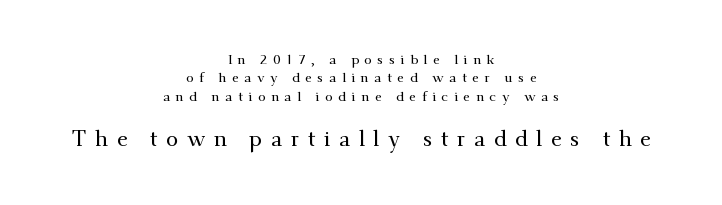
The letters in the lower block stand taller than those in the block above. The foot of each line stays bare and open. Reading down the column, the eye jumps a familiar distance to each next line. What stands out about the letter spacing? Its width — letters are far apart. This is the regular roman posture of the typeface. Both edges are ragged and mirror each other, which tells us the setting is centered.
